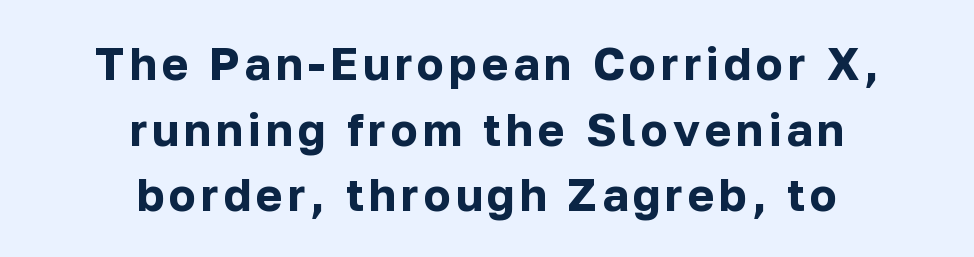
{"serif": "no", "italic": "no", "bold": "yes", "weight": "bold", "width": "normal", "stroke_contrast": "low", "x_height": "medium", "monospaced": "no", "underline": "no", "align": "center", "line_spacing": "normal", "line_spacing_ratio": 1.46, "glyph_px": 45}
